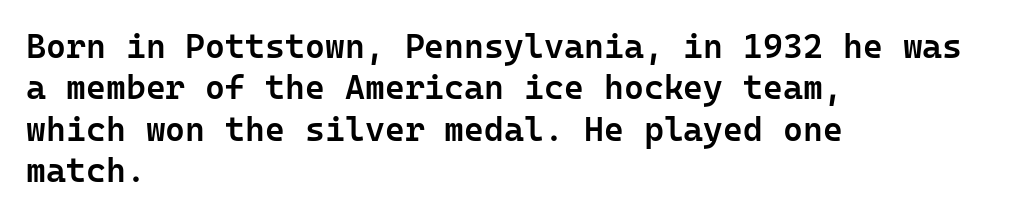
{"serif": "no", "italic": "no", "bold": "semi", "weight": "semibold", "width": "normal", "stroke_contrast": "low", "x_height": "medium", "monospaced": "yes", "underline": "no", "align": "left", "line_spacing_ratio": 1.22, "letter_spacing": "normal", "letter_spacing_em": 0.0, "glyph_px": 34}
